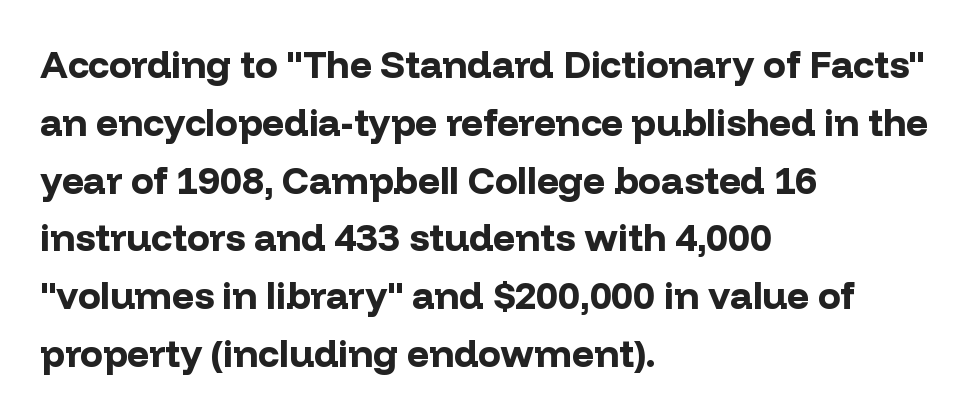
{"serif": "no", "italic": "no", "bold": "yes", "weight": "bold", "width": "normal", "stroke_contrast": "low", "x_height": "medium", "monospaced": "no", "underline": "no", "align": "left", "line_spacing": "normal", "line_spacing_ratio": 1.52, "letter_spacing": "normal", "letter_spacing_em": 0.0, "glyph_px": 38}
